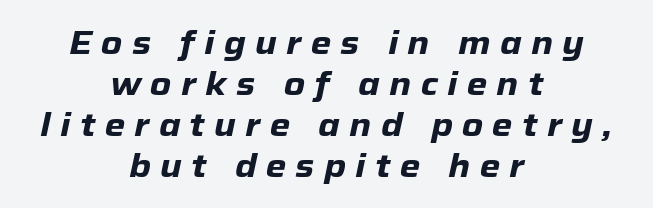
The image shows 33 px heavy type, italic (leaning right); set centered, line spacing 1.24x, unusually wide letter spacing (+0.28 em), not underlined; low stroke contrast and a medium x-height.
